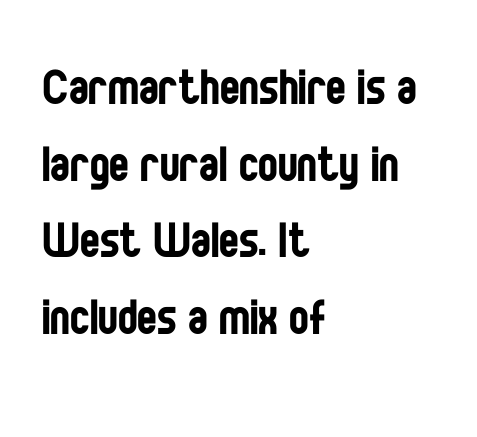
Q: Is the text bold? A: No.
Q: Is the text italic (slanted)? A: No, it is upright.
Q: Is the typeface a serif or a sans-serif typeface? A: Sans-serif.
Q: Is the text underlined? A: No.
Q: How is the paragraph aligned? A: Left-aligned.
Q: Is the spacing between letters normal or unusually wide? A: Normal.
Q: Is the spacing between lines tight, normal or loose? A: Normal.
Q: Width (condensed, normal, or wide)? A: Condensed.
Q: Stroke contrast? A: Low.
Q: x-height? A: Large.
Q: Monospaced? A: No.
